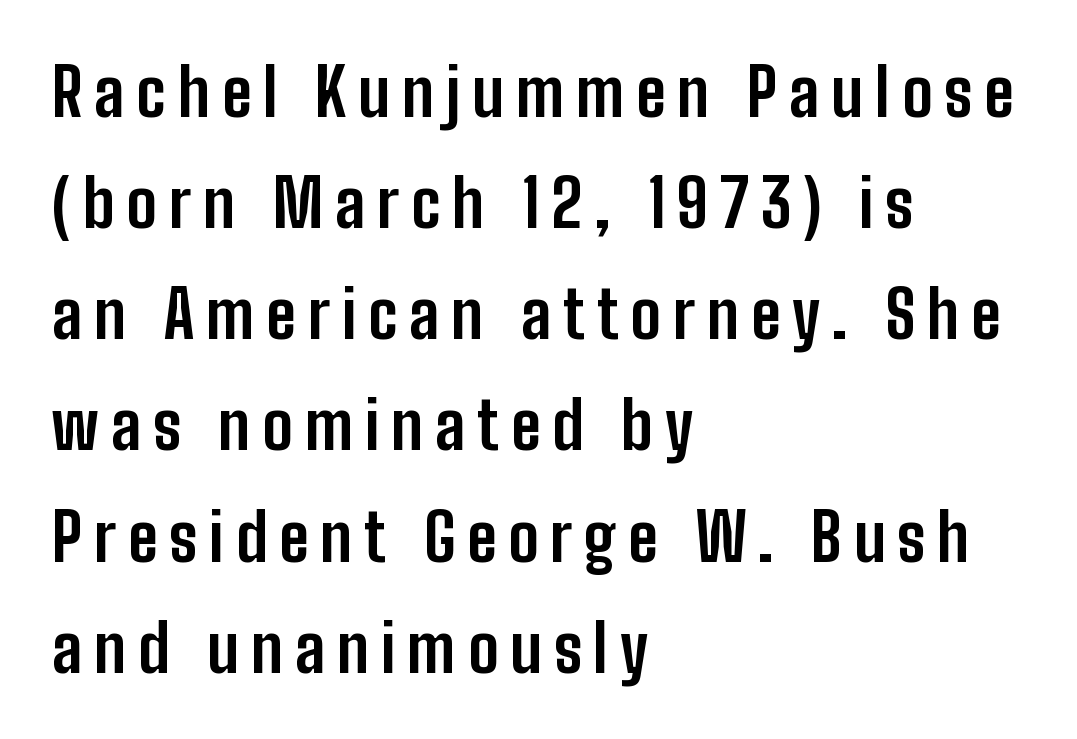
{"serif": "no", "italic": "no", "bold": "yes", "weight": "bold", "width": "condensed", "stroke_contrast": "low", "x_height": "medium", "monospaced": "no", "underline": "no", "align": "left", "line_spacing_ratio": 1.71, "glyph_px": 65}
